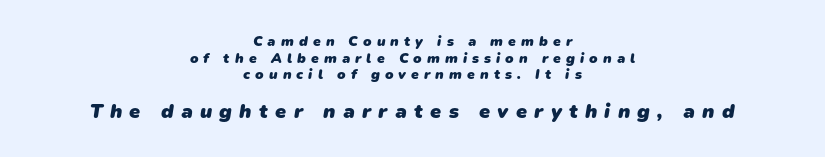
Clear beneath every line of the passage. Weight check: bold — yes, fully. One-word summary of the alignment: center. Visually, the bottom section dominates because its glyphs are scaled up. Honestly, the letter spacing is so wide it's the main thing you notice.
